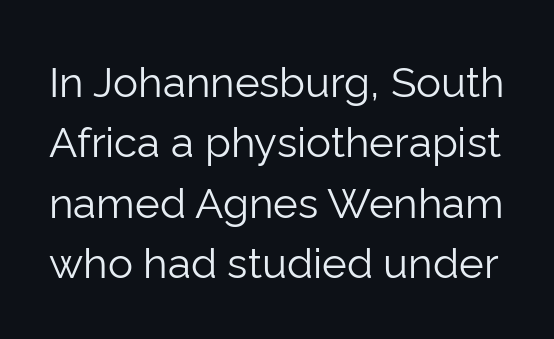
The image shows 42 px light sans-serif type, upright; set normal line spacing (1.44x), normal letter spacing, not underlined; low stroke contrast and a medium x-height.
